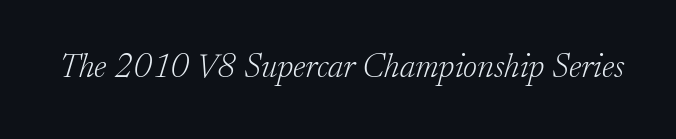
{"serif": "yes", "italic": "yes", "lean": "right", "slant_degrees": 17, "bold": "no", "weight": "light", "width": "normal", "stroke_contrast": "low", "x_height": "small", "monospaced": "no", "underline": "no", "letter_spacing": "normal", "letter_spacing_em": 0.0, "glyph_px": 34}
